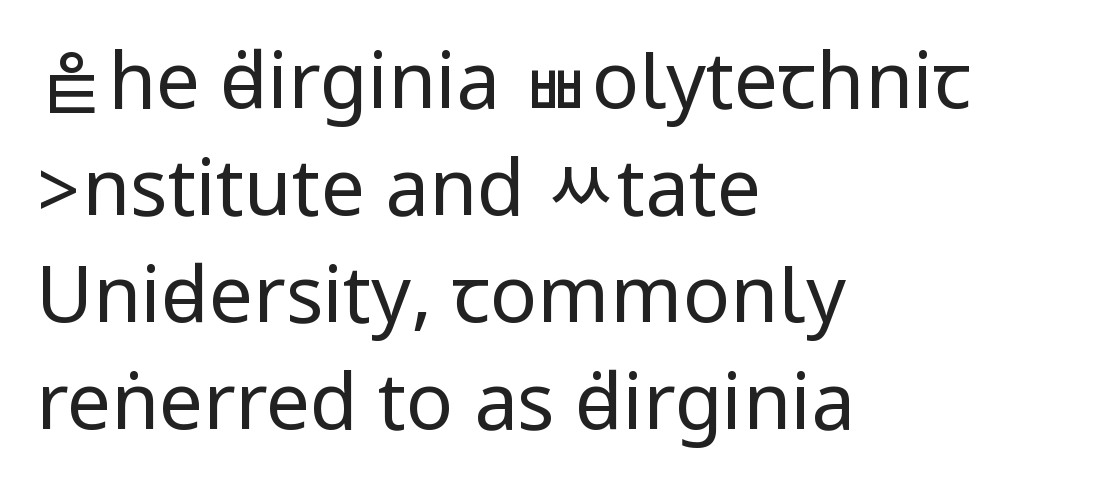
The image shows 78 px regular-weight, condensed sans-serif type, upright; set left-aligned, normal line spacing (1.37x), normal letter spacing, not underlined; low stroke contrast.
